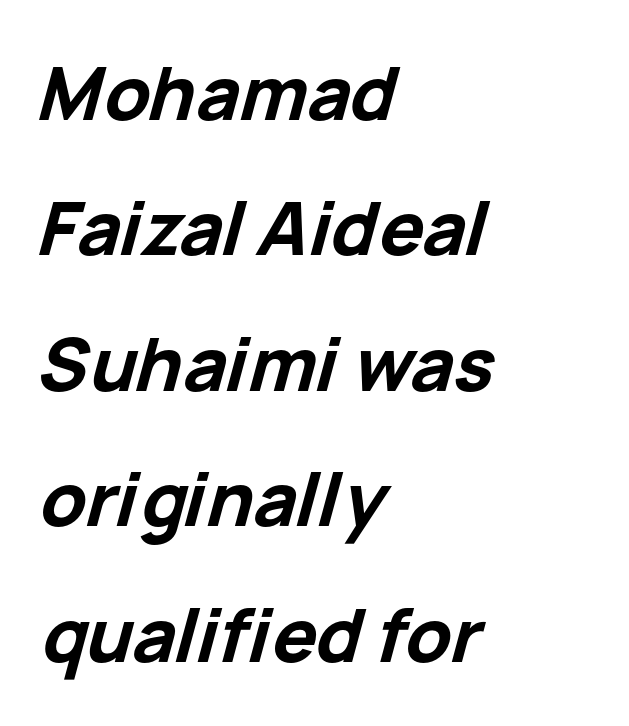
Q: Is the text bold? A: Yes.
Q: Is the text italic (slanted)? A: Yes, it leans right by about 15 degrees.
Q: Is the text underlined? A: No.
Q: How is the paragraph aligned? A: Left-aligned.
Q: Is the spacing between letters normal or unusually wide? A: Normal.
Q: Width (condensed, normal, or wide)? A: Normal.
Q: Stroke contrast? A: Low.
Q: x-height? A: Medium.
Q: Monospaced? A: No.
